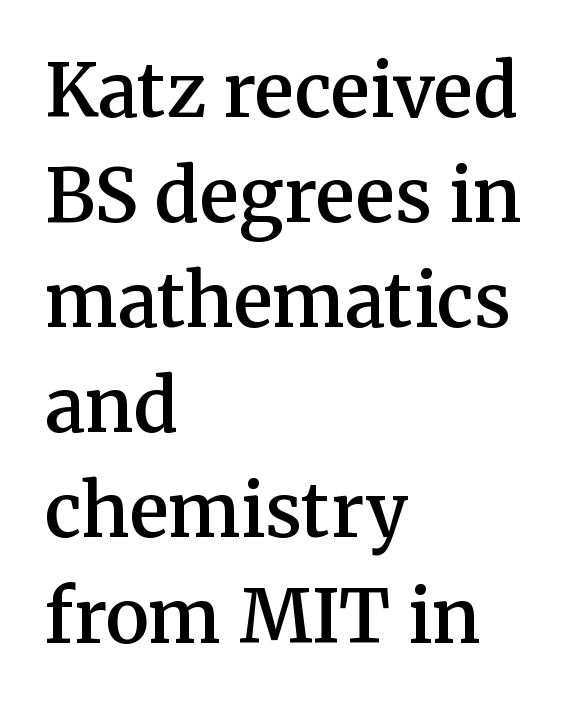
{"serif": "yes", "italic": "no", "bold": "semi", "weight": "semibold", "width": "normal", "stroke_contrast": "medium", "x_height": "medium", "monospaced": "no", "underline": "no", "align": "left", "line_spacing": "normal", "line_spacing_ratio": 1.44, "letter_spacing": "normal", "letter_spacing_em": 0.0, "glyph_px": 73}
